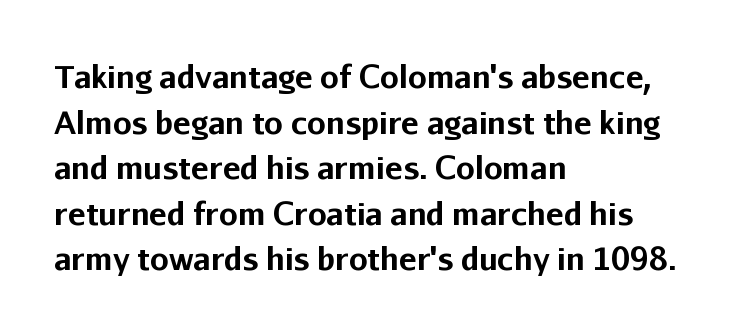
Q: Is the text bold? A: Yes.
Q: Is the text italic (slanted)? A: No, it is upright.
Q: Is the typeface a serif or a sans-serif typeface? A: Sans-serif.
Q: Is the text underlined? A: No.
Q: How is the paragraph aligned? A: Left-aligned.
Q: Is the spacing between letters normal or unusually wide? A: Normal.
Q: Is the spacing between lines tight, normal or loose? A: Normal.
Q: Width (condensed, normal, or wide)? A: Normal.
Q: Stroke contrast? A: Low.
Q: x-height? A: Medium.
Q: Monospaced? A: No.
